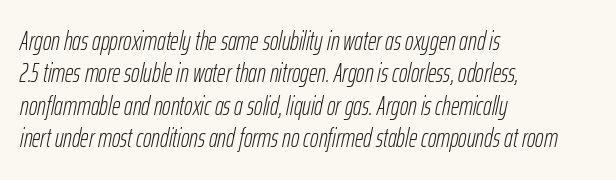
{"italic": "yes", "lean": "right", "slant_degrees": 12, "bold": "no", "underline": "no", "align": "left", "line_spacing": "normal", "line_spacing_ratio": 1.25, "letter_spacing": "normal", "letter_spacing_em": 0.0, "glyph_px": 26}
